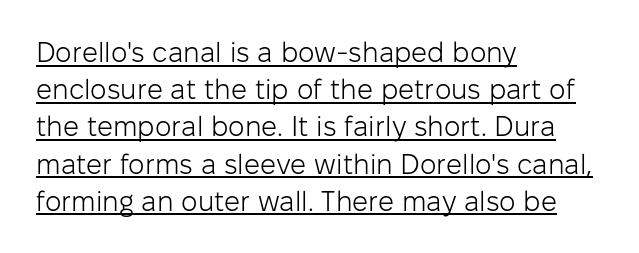
{"serif": "no", "italic": "no", "bold": "no", "weight": "light", "width": "normal", "stroke_contrast": "low", "x_height": "medium", "monospaced": "no", "underline": "yes", "align": "left", "line_spacing": "normal", "line_spacing_ratio": 1.33, "letter_spacing": "normal", "letter_spacing_em": 0.0, "glyph_px": 28}
